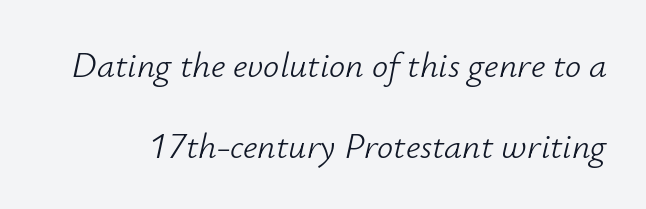
The image shows 36 px light type, italic (leaning right); set loose line spacing (2.26x), normal letter spacing, not underlined; low stroke contrast and a small x-height.
